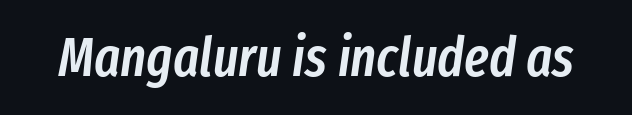
The image shows 55 px semibold, condensed type, italic (leaning right); set normal letter spacing, not underlined; low stroke contrast and a medium x-height.
